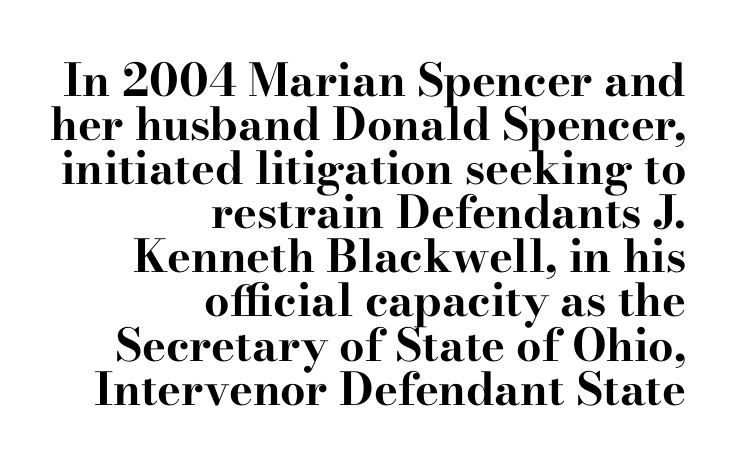
Q: Is the text bold? A: Yes.
Q: Is the text italic (slanted)? A: No, it is upright.
Q: Is the typeface a serif or a sans-serif typeface? A: Serif.
Q: Is the text underlined? A: No.
Q: How is the paragraph aligned? A: Right-aligned.
Q: Is the spacing between letters normal or unusually wide? A: Normal.
Q: Is the spacing between lines tight, normal or loose? A: Tight.
Q: Width (condensed, normal, or wide)? A: Wide.
Q: Stroke contrast? A: High.
Q: x-height? A: Small.
Q: Monospaced? A: No.
